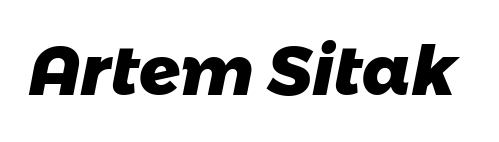
The image shows 68 px heavy sans-serif type; set normal letter spacing, not underlined; low stroke contrast and a medium x-height.
